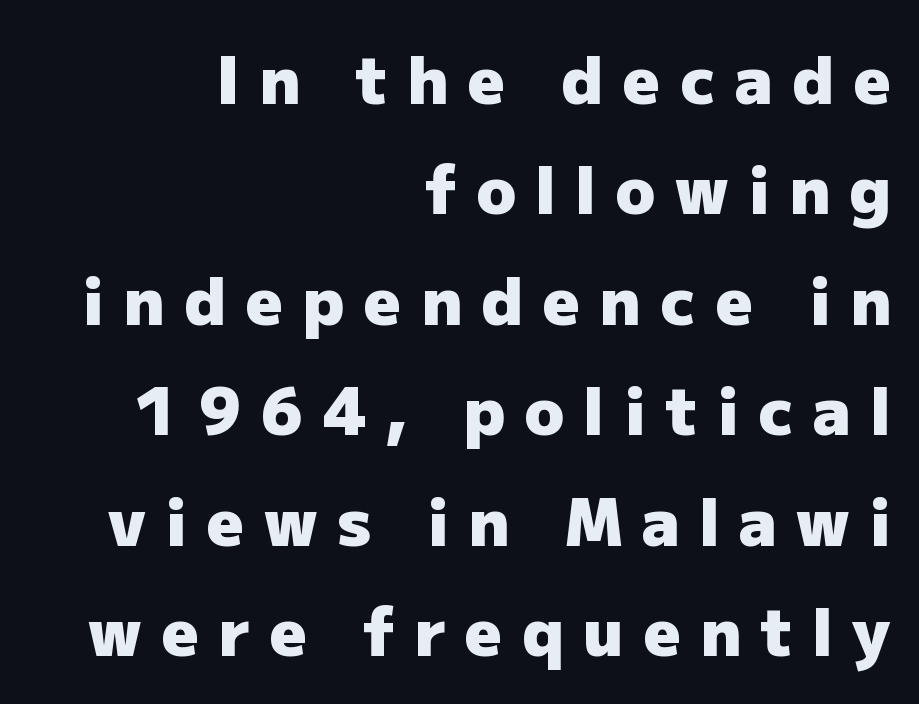
Q: Is the text bold? A: Yes.
Q: Is the text italic (slanted)? A: No, it is upright.
Q: Is the typeface a serif or a sans-serif typeface? A: Sans-serif.
Q: Is the text underlined? A: No.
Q: How is the paragraph aligned? A: Right-aligned.
Q: Is the spacing between letters normal or unusually wide? A: Unusually wide.
Q: Is the spacing between lines tight, normal or loose? A: Normal.
Q: Width (condensed, normal, or wide)? A: Normal.
Q: Stroke contrast? A: Low.
Q: x-height? A: Medium.
Q: Monospaced? A: No.
